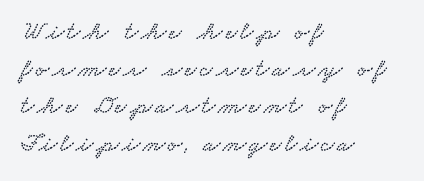
Q: Is the text underlined? A: No.
Q: How is the paragraph aligned? A: Left-aligned.
Q: Is the spacing between lines tight, normal or loose? A: Normal.
